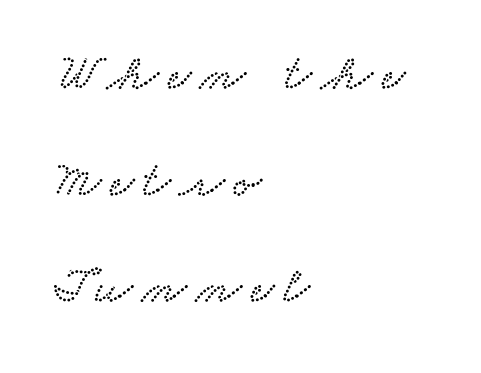
Spacing verdict: proportional, widths tailored to each character. Any mark beneath the type? The region is blank. Small tapered or slab feet sit at the stroke ends, so this counts as serif. This sample is left-justified, so line endings fall wherever the words run out.
